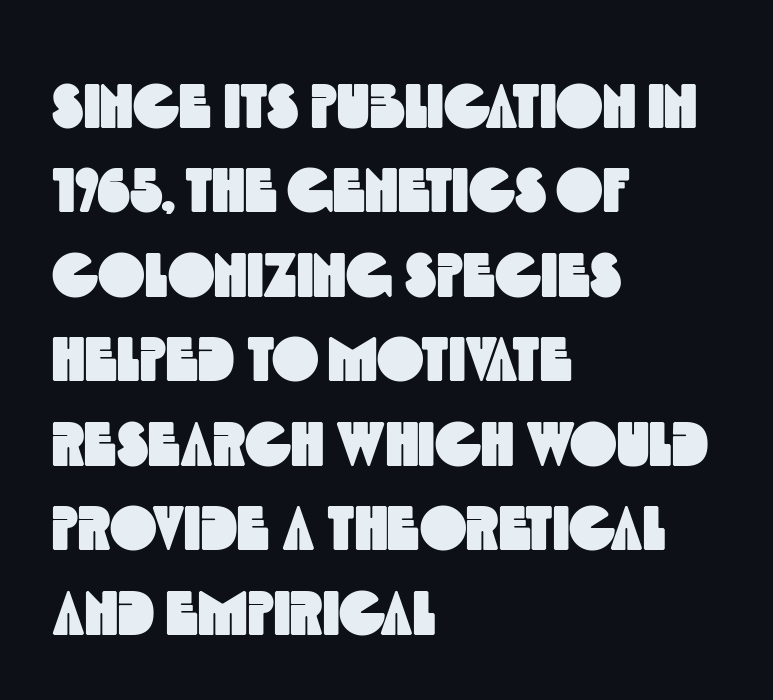
Q: Is the typeface a serif or a sans-serif typeface? A: Sans-serif.
Q: Is the text underlined? A: No.
Q: How is the paragraph aligned? A: Left-aligned.
Q: Is the spacing between letters normal or unusually wide? A: Normal.
Q: Is the spacing between lines tight, normal or loose? A: Normal.
Q: Width (condensed, normal, or wide)? A: Condensed.
Q: x-height? A: Large.
Q: Monospaced? A: No.
